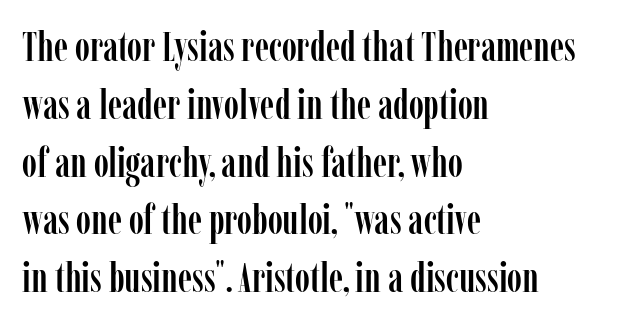
{"serif": "yes", "italic": "no", "width": "condensed", "stroke_contrast": "low", "x_height": "medium", "monospaced": "no", "underline": "no", "align": "left", "line_spacing": "normal", "line_spacing_ratio": 1.41, "letter_spacing": "normal", "letter_spacing_em": 0.0, "glyph_px": 41}
